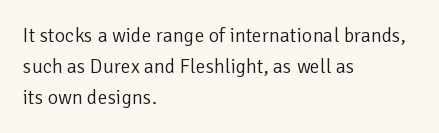
Q: Is the text bold? A: No.
Q: Is the text italic (slanted)? A: No, it is upright.
Q: Is the text underlined? A: No.
Q: How is the paragraph aligned? A: Left-aligned.
Q: Is the spacing between letters normal or unusually wide? A: Normal.
Q: Is the spacing between lines tight, normal or loose? A: Normal.
